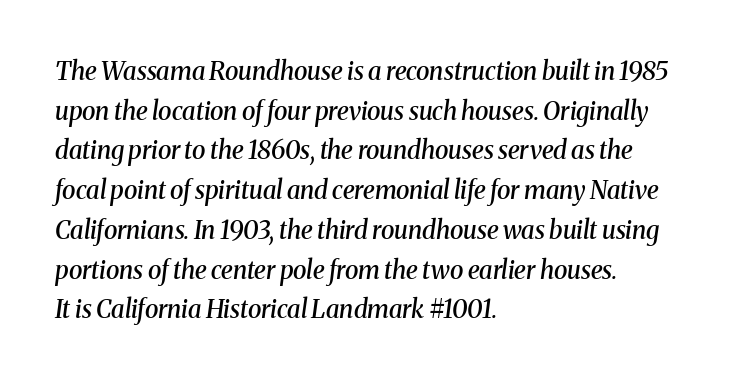
Q: Is the text bold? A: Semi-bold.
Q: Is the text italic (slanted)? A: Yes, it leans right by about 8 degrees.
Q: Is the text underlined? A: No.
Q: How is the paragraph aligned? A: Left-aligned.
Q: Is the spacing between letters normal or unusually wide? A: Normal.
Q: Is the spacing between lines tight, normal or loose? A: Normal.
